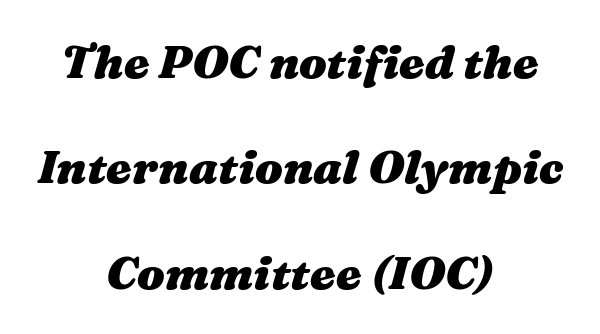
Q: Is the text bold? A: Yes.
Q: Is the text italic (slanted)? A: Yes, it leans right by about 16 degrees.
Q: Is the text underlined? A: No.
Q: How is the paragraph aligned? A: Centered.
Q: Is the spacing between letters normal or unusually wide? A: Normal.
Q: Is the spacing between lines tight, normal or loose? A: Loose.
Q: Width (condensed, normal, or wide)? A: Wide.
Q: Stroke contrast? A: Medium.
Q: x-height? A: Medium.
Q: Monospaced? A: No.
